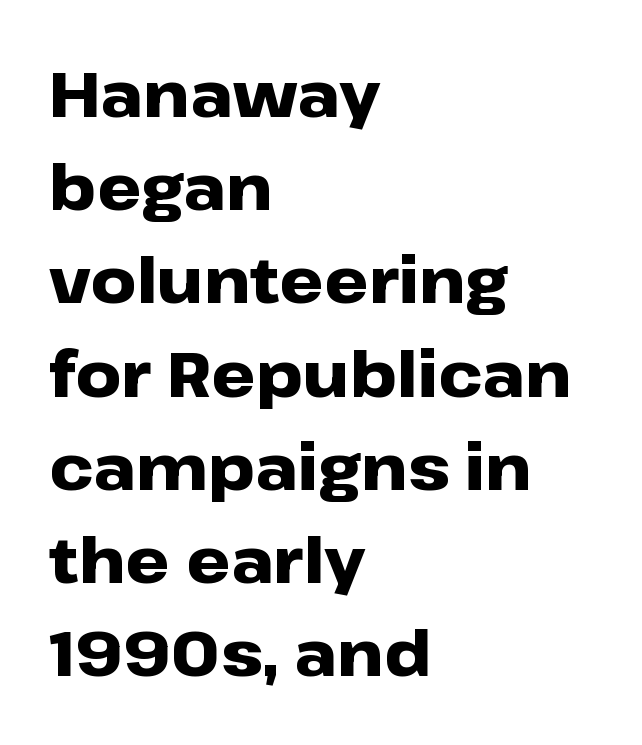
The image shows 63 px heavy, wide sans-serif type, upright; set left-aligned, normal line spacing (1.48x), normal letter spacing, not underlined; low stroke contrast and a medium x-height.
